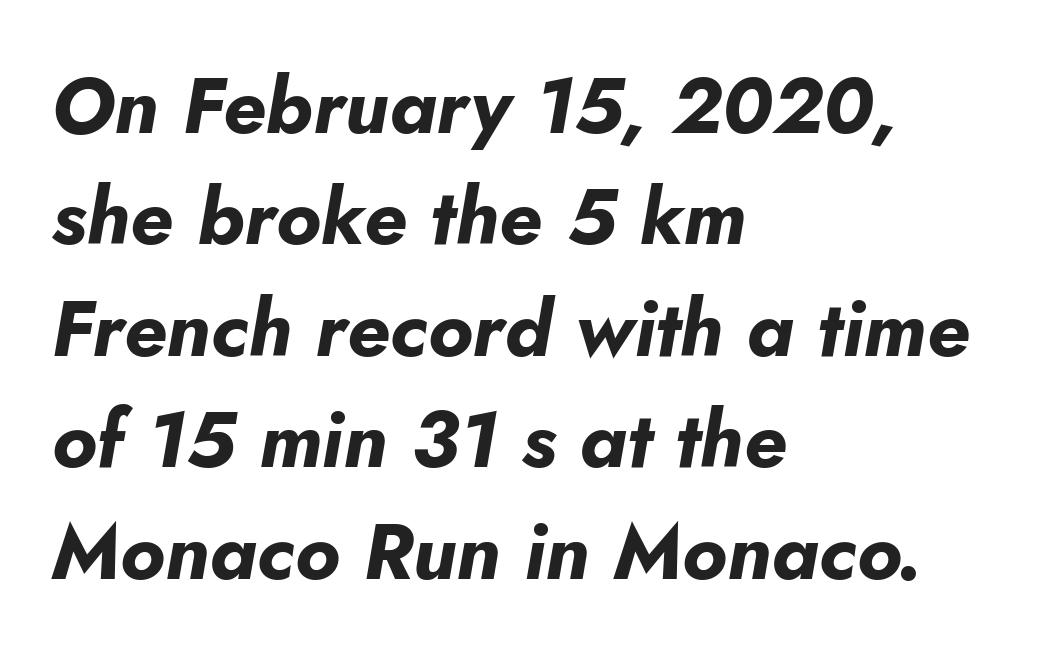
{"italic": "yes", "lean": "right", "slant_degrees": 10, "bold": "yes", "weight": "bold", "width": "normal", "stroke_contrast": "low", "x_height": "small", "monospaced": "no", "underline": "no", "align": "left", "line_spacing": "normal", "line_spacing_ratio": 1.41, "letter_spacing": "normal", "letter_spacing_em": 0.0, "glyph_px": 79}
